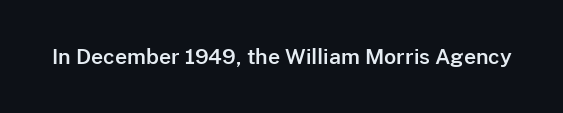
The image shows 21 px text type, upright; set normal letter spacing, not underlined.
